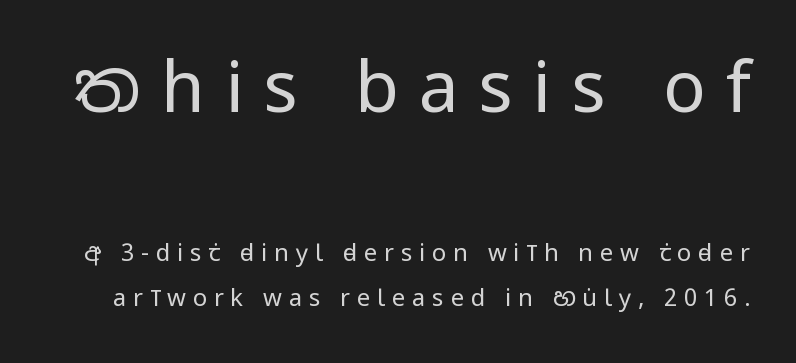
{"serif": "no", "italic": "no", "bold": "no", "weight": "regular", "width": "condensed", "stroke_contrast": "low", "x_height": "large", "monospaced": "no", "underline": "no", "line_spacing": "loose", "line_spacing_ratio": 1.9, "letter_spacing": "wide", "letter_spacing_em": 0.28, "larger_block": "first", "size_ratio": 2.96, "glyph_px": 71}
